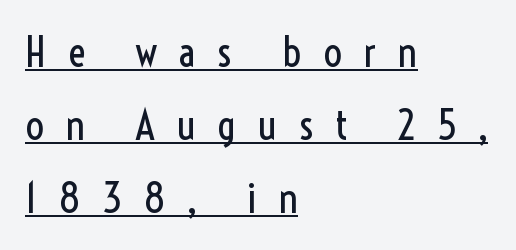
Q: Is the text bold? A: No.
Q: Is the text italic (slanted)? A: No, it is upright.
Q: Is the typeface a serif or a sans-serif typeface? A: Sans-serif.
Q: Is the text underlined? A: Yes.
Q: How is the paragraph aligned? A: Left-aligned.
Q: Is the spacing between letters normal or unusually wide? A: Unusually wide.
Q: Width (condensed, normal, or wide)? A: Condensed.
Q: x-height? A: Medium.
Q: Monospaced? A: No.
